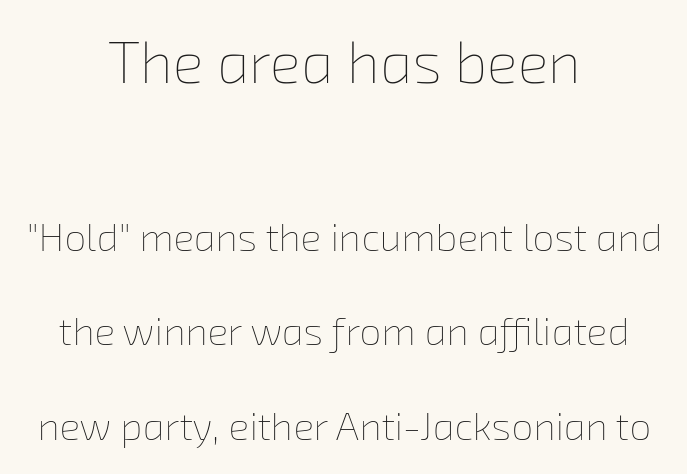
{"bold": "no", "weight": "thin", "width": "normal", "stroke_contrast": "low", "x_height": "medium", "monospaced": "no", "underline": "no", "align": "center", "line_spacing": "loose", "line_spacing_ratio": 2.42, "letter_spacing": "normal", "letter_spacing_em": 0.0, "larger_block": "first", "size_ratio": 1.49, "glyph_px": 58}
